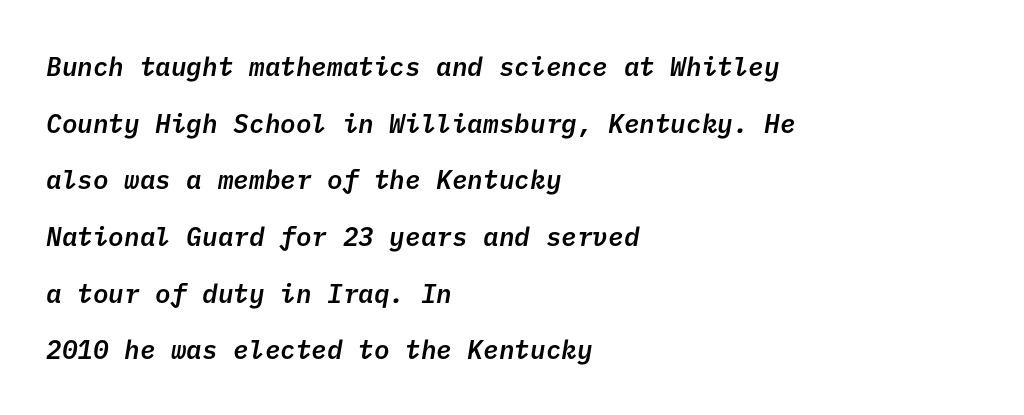
The image shows 26 px text type; set left-aligned, loose line spacing (2.18x), normal letter spacing, not underlined.
